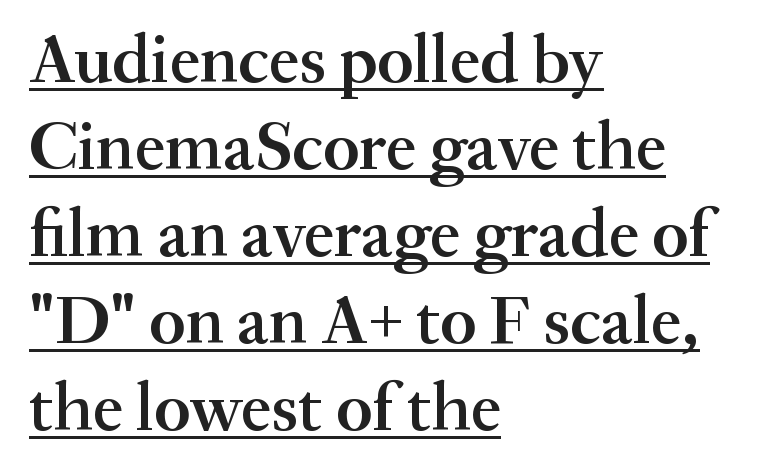
{"serif": "yes", "italic": "no", "bold": "semi", "weight": "semibold", "width": "normal", "stroke_contrast": "medium", "x_height": "small", "monospaced": "no", "underline": "yes", "align": "left", "line_spacing": "normal", "line_spacing_ratio": 1.26, "letter_spacing": "normal", "letter_spacing_em": 0.0, "glyph_px": 69}
